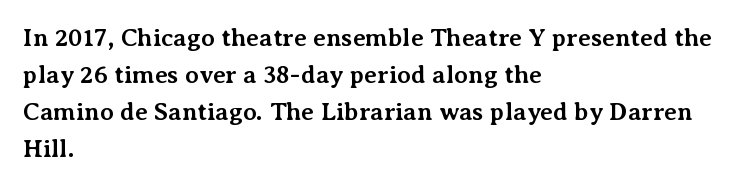
{"italic": "no", "bold": "yes", "underline": "no", "align": "left", "line_spacing": "normal", "line_spacing_ratio": 1.48, "letter_spacing": "normal", "letter_spacing_em": 0.0, "glyph_px": 25}
